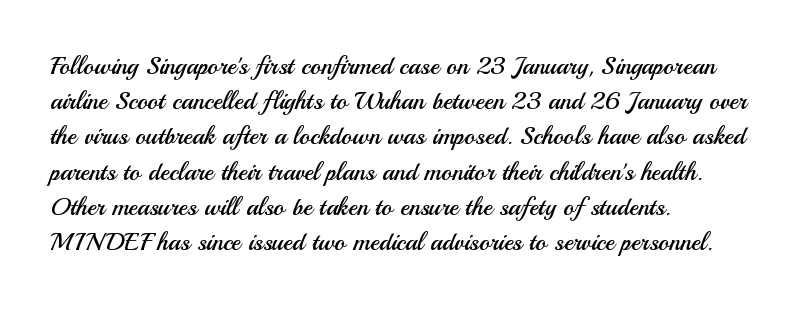
The image shows 25 px text type; set left-aligned, normal line spacing (1.41x), normal letter spacing, not underlined.
